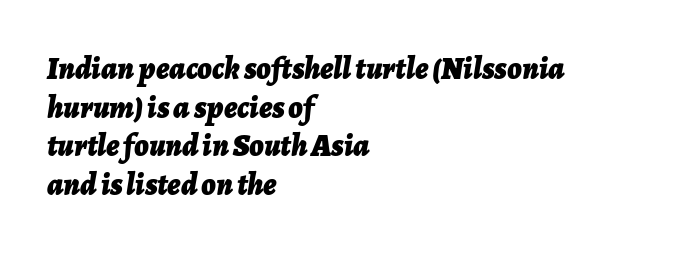
{"italic": "yes", "lean": "right", "slant_degrees": 7, "bold": "yes", "weight": "bold", "width": "normal", "stroke_contrast": "low", "x_height": "medium", "monospaced": "no", "underline": "no", "align": "left", "line_spacing": "normal", "line_spacing_ratio": 1.25, "letter_spacing": "normal", "letter_spacing_em": 0.0, "glyph_px": 31}
